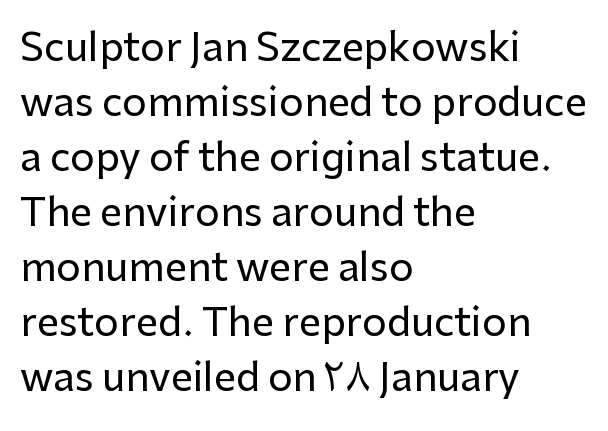
The image shows 39 px sans-serif type, upright; set left-aligned, normal line spacing (1.41x), normal letter spacing, not underlined; low stroke contrast and a medium x-height.
